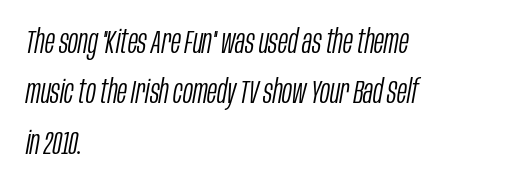
Left-aligned paragraph, ragged on the right. The passage shown is typed in a proportional face where columns would drift. The whole block is typeset with a tilt. Type without underlining. Between one letter and the next there's only the usual sliver of space.
